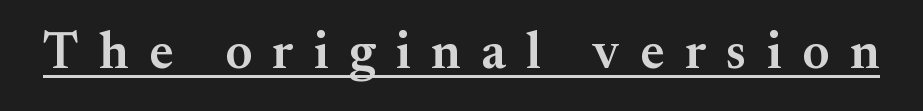
Q: Is the text bold? A: Semi-bold.
Q: Is the text italic (slanted)? A: No, it is upright.
Q: Is the typeface a serif or a sans-serif typeface? A: Serif.
Q: Is the text underlined? A: Yes.
Q: Is the spacing between letters normal or unusually wide? A: Unusually wide.
Q: Width (condensed, normal, or wide)? A: Normal.
Q: Stroke contrast? A: Medium.
Q: x-height? A: Small.
Q: Monospaced? A: No.
